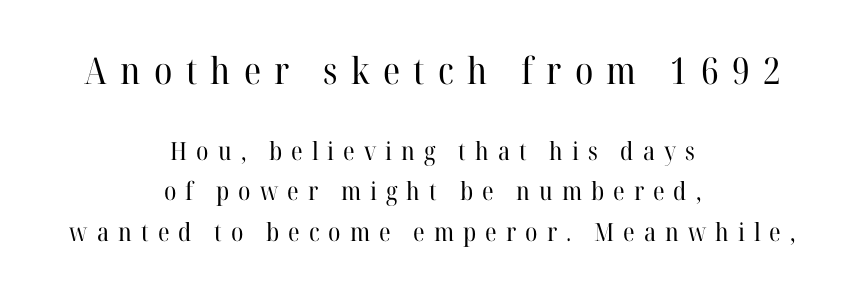
{"serif": "yes", "italic": "no", "bold": "no", "weight": "regular", "width": "normal", "stroke_contrast": "high", "x_height": "medium", "monospaced": "no", "underline": "no", "align": "center", "line_spacing": "normal", "line_spacing_ratio": 1.61, "letter_spacing": "wide", "letter_spacing_em": 0.36, "larger_block": "first", "size_ratio": 1.48, "glyph_px": 37}
